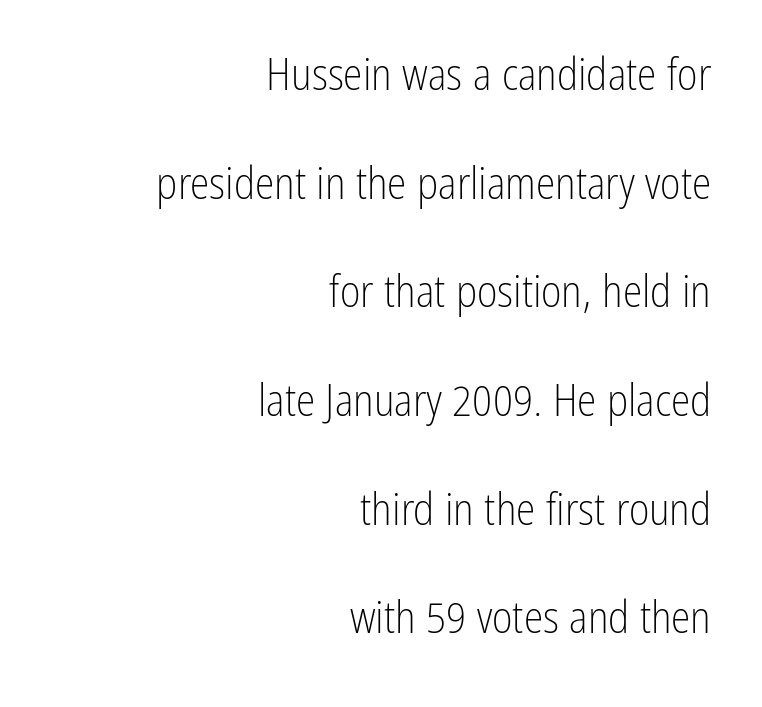
Rendered with straight, roman letterforms. Weight: not bold — regular or lighter. What stands out about the letter spacing? Nothing — it is the standard amount. The paragraph shown leans on its right margin.
